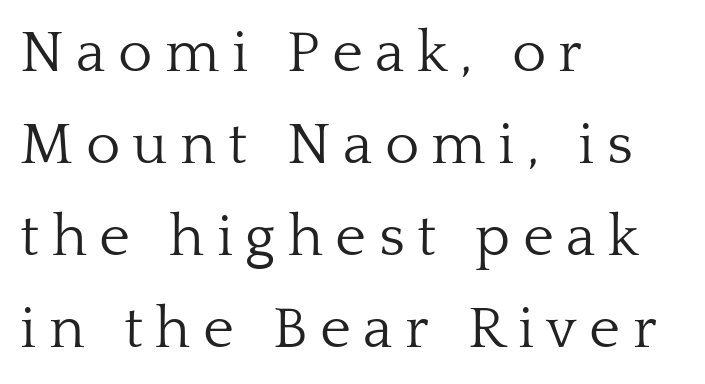
Compared with a typical body face, this is equally light or lighter still. It's the straight-up-and-down kind of type. A typesetter would call this heavily tracked-out type. Check the space under the baseline: it is left empty.
